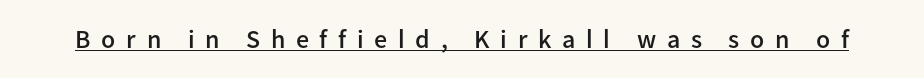
Here the glyphs are tracked loosely, breaking word shapes into spaced letters. The typography opts for an upright posture over an oblique one. Typesetter's note: demi weight, one step under bold. This rendering features underlined lettering.
